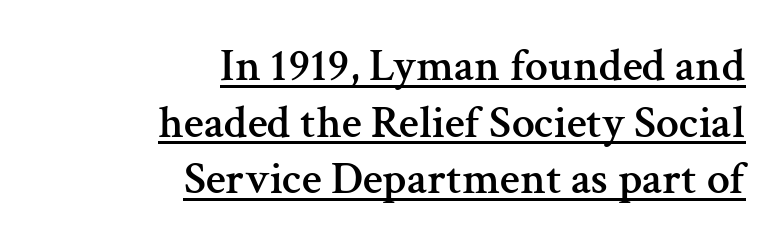
{"serif": "yes", "italic": "no", "width": "normal", "stroke_contrast": "medium", "x_height": "medium", "monospaced": "no", "underline": "yes", "align": "right", "line_spacing_ratio": 1.23, "letter_spacing": "normal", "letter_spacing_em": 0.0, "glyph_px": 46}
